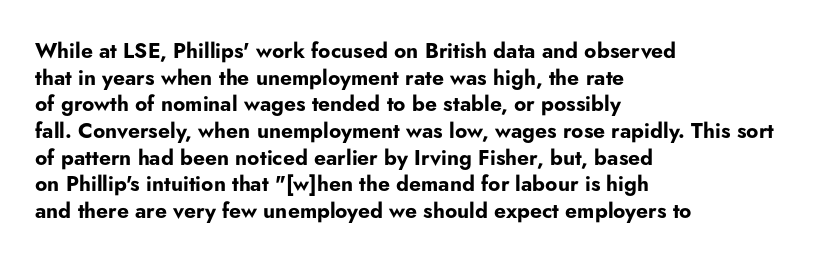
Honestly, the row spacing looks completely unremarkable. Posture: upright roman. Plenty of ink on the page — the face is bold. Typeset ragged right — the left edge is the straight one.
